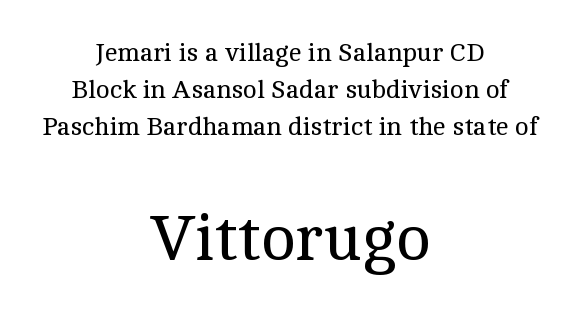
{"serif": "yes", "italic": "no", "bold": "no", "weight": "regular", "width": "normal", "x_height": "medium", "monospaced": "no", "underline": "no", "align": "center", "line_spacing": "normal", "line_spacing_ratio": 1.43, "letter_spacing": "normal", "letter_spacing_em": 0.0, "larger_block": "second", "size_ratio": 2.5, "glyph_px": 65}
